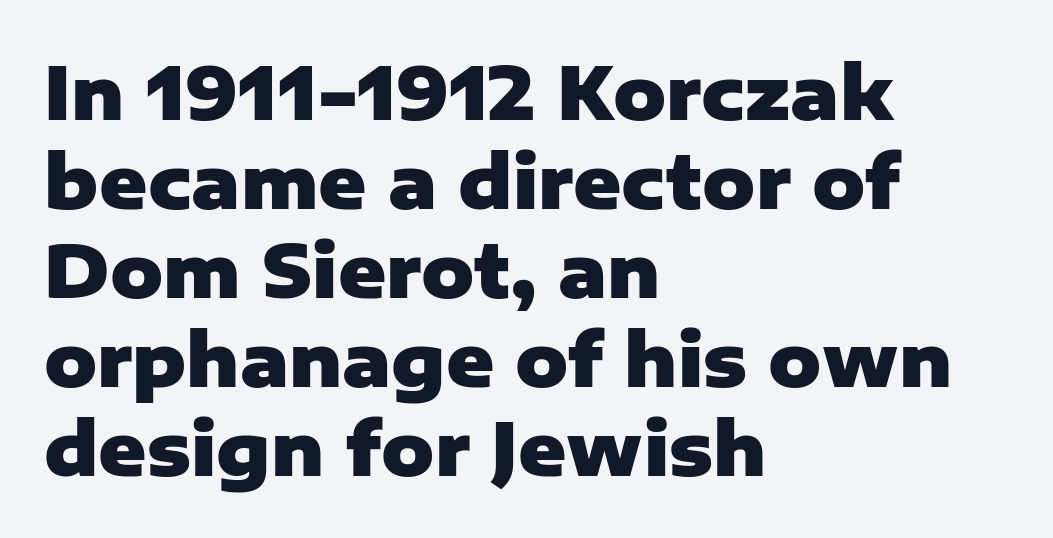
The image shows 73 px heavy sans-serif type, upright; set left-aligned, line spacing 1.22x, normal letter spacing, not underlined; low stroke contrast and a medium x-height.
